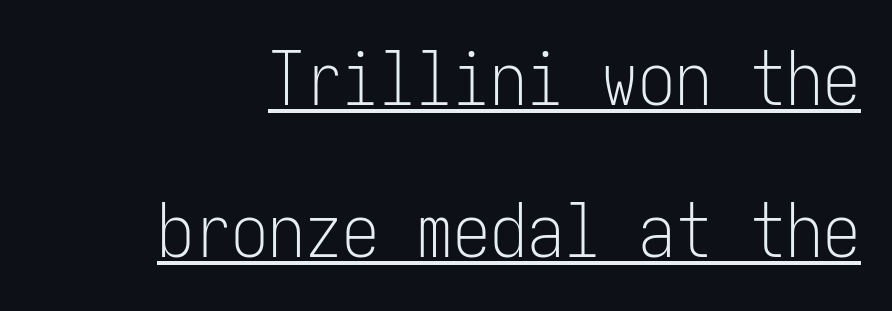
The horizontal fit of the characters is conventional and even. A sans-serif font was chosen for this passage. Stroke thickness stays within the range of a standard reading face or lighter. This sample is right-justified, so line beginnings fall wherever the words allow. Glance below the letters and you will spot a drawn line. Reading down the column, the eye jumps a long way to each next line.
